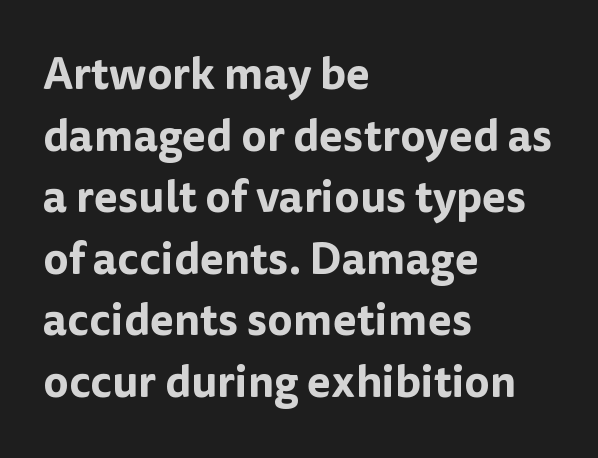
There is no visible air inserted between adjacent glyphs. The glyphs are unaccompanied by any horizontal stroke below them. Do the characters align in a grid? No, the font is proportional. Each new line begins a customary step beneath the previous one.
